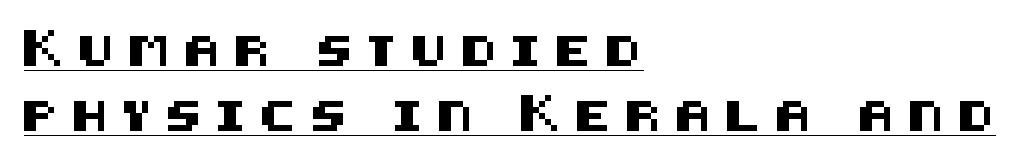
{"serif": "no", "italic": "no", "width": "normal", "stroke_contrast": "medium", "x_height": "large", "underline": "yes", "align": "left", "line_spacing": "loose", "line_spacing_ratio": 2.17, "letter_spacing": "wide", "letter_spacing_em": 0.47, "glyph_px": 30}
